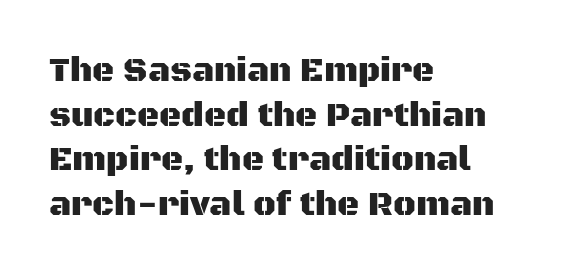
Q: Is the text italic (slanted)? A: No, it is upright.
Q: Is the typeface a serif or a sans-serif typeface? A: Sans-serif.
Q: Is the text underlined? A: No.
Q: How is the paragraph aligned? A: Left-aligned.
Q: Is the spacing between letters normal or unusually wide? A: Normal.
Q: Is the spacing between lines tight, normal or loose? A: Normal.
Q: Width (condensed, normal, or wide)? A: Normal.
Q: Stroke contrast? A: Medium.
Q: x-height? A: Large.
Q: Monospaced? A: No.
